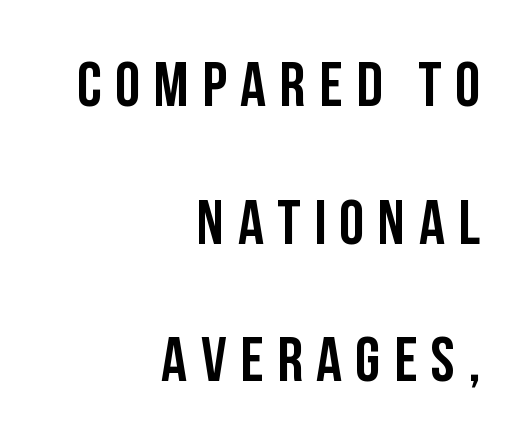
{"serif": "no", "italic": "no", "bold": "yes", "weight": "semibold", "width": "condensed", "stroke_contrast": "low", "x_height": "large", "monospaced": "no", "underline": "no", "align": "right", "line_spacing": "loose", "line_spacing_ratio": 2.15, "letter_spacing": "wide", "letter_spacing_em": 0.21, "glyph_px": 64}
